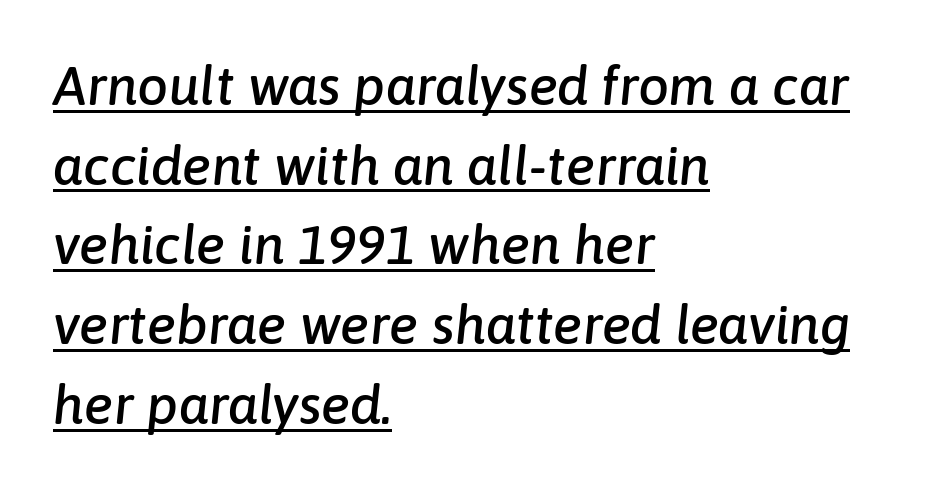
The rendering uses natural spacing where letterforms have individual widths. Line spacing here is normal. This sample is left-justified, so line endings fall wherever the words run out. Observe the lean: these are italic letterforms. Notice how a bar underscores the lettering throughout. Is the letter spacing exaggerated? No — it looks like the ordinary default.
